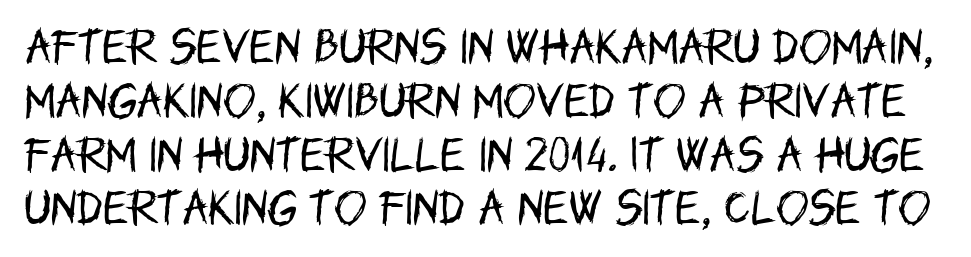
Q: Is the text bold? A: No.
Q: Is the text italic (slanted)? A: No, it is upright.
Q: Is the typeface a serif or a sans-serif typeface? A: Sans-serif.
Q: Is the text underlined? A: No.
Q: Is the spacing between letters normal or unusually wide? A: Normal.
Q: Is the spacing between lines tight, normal or loose? A: Normal.
Q: Width (condensed, normal, or wide)? A: Condensed.
Q: Stroke contrast? A: Low.
Q: x-height? A: Large.
Q: Monospaced? A: No.
